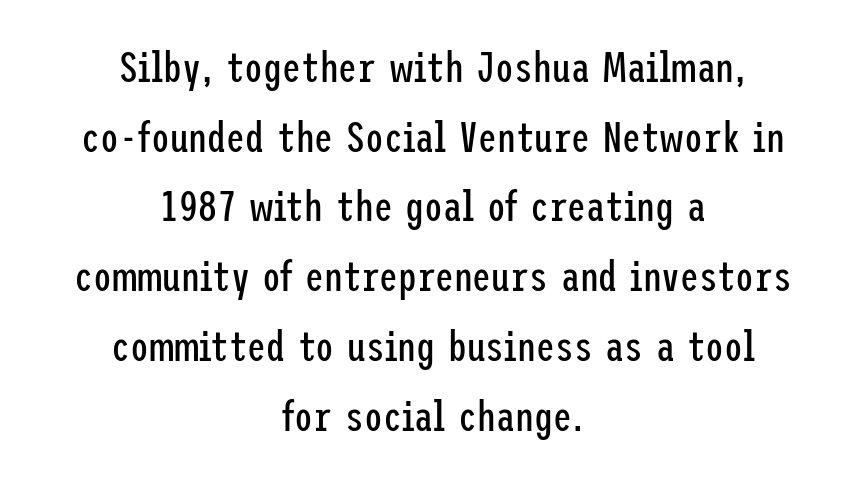
The image shows 42 px regular-weight, condensed sans-serif type, upright; set centered, normal line spacing (1.66x), normal letter spacing, not underlined; low stroke contrast and a medium x-height.
